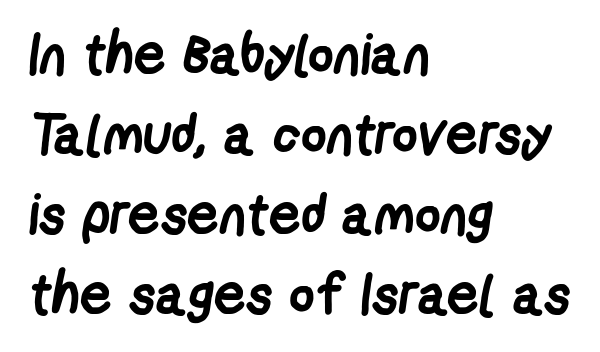
Baseline-to-baseline distance is the conventional proportion of letter height. Check under the words: just untouched page. Each line starts at the same left margin while the right side varies. No feet cap the strokes, marking this as sans-serif type.
